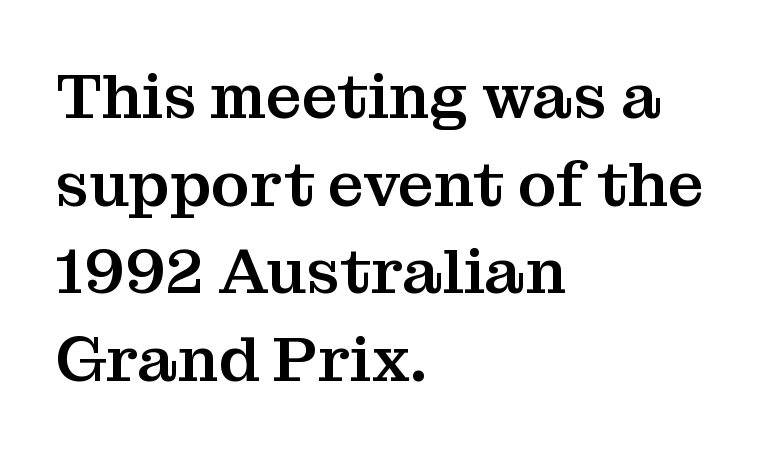
A normal amount of white space separates one row of letters from the next. Characters remain perfectly vertical along every line. The foot of each line stays bare and open. A student would call this left alignment; a typographer would say flush left, rag right.
